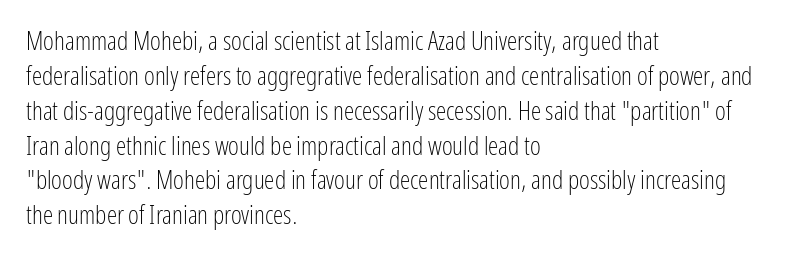
The strip under each line holds only bare page. Short note: letters normally spaced. The axis of the letterforms is exactly vertical. Line spacing here is normal. The rendering anchors every line to the left-hand side.
